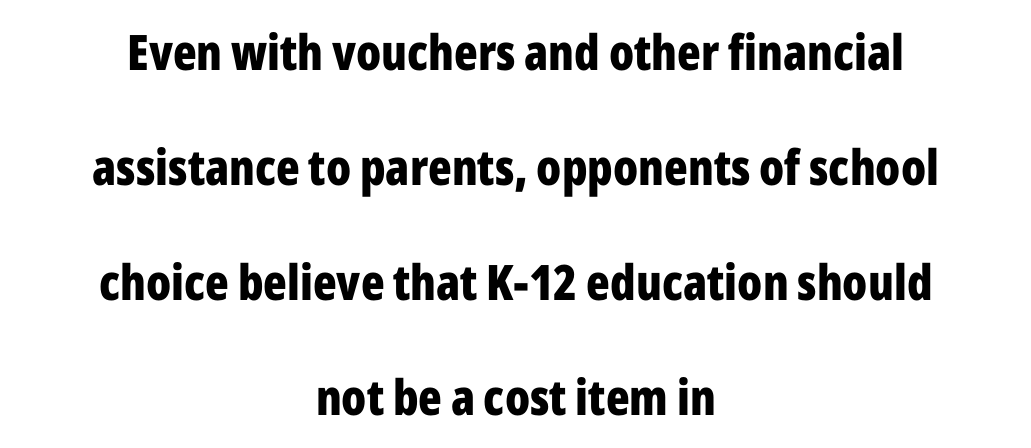
The image shows 49 px bold, condensed sans-serif type, upright; set centered, loose line spacing (2.35x), normal letter spacing, not underlined; low stroke contrast and a medium x-height.
